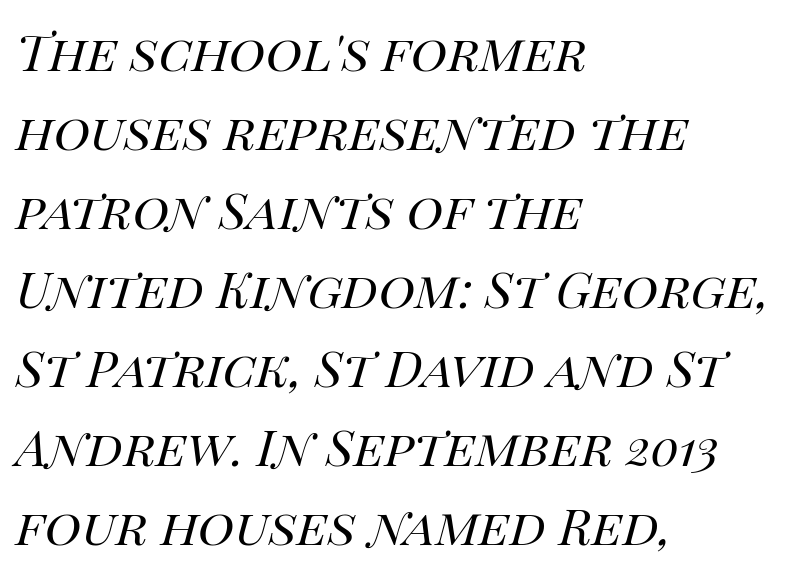
Q: Is the text bold? A: No.
Q: Is the text italic (slanted)? A: Yes, it leans right by about 14 degrees.
Q: Is the text underlined? A: No.
Q: How is the paragraph aligned? A: Left-aligned.
Q: Is the spacing between letters normal or unusually wide? A: Normal.
Q: Is the spacing between lines tight, normal or loose? A: Normal.
Q: Width (condensed, normal, or wide)? A: Normal.
Q: Stroke contrast? A: High.
Q: x-height? A: Large.
Q: Monospaced? A: No.
